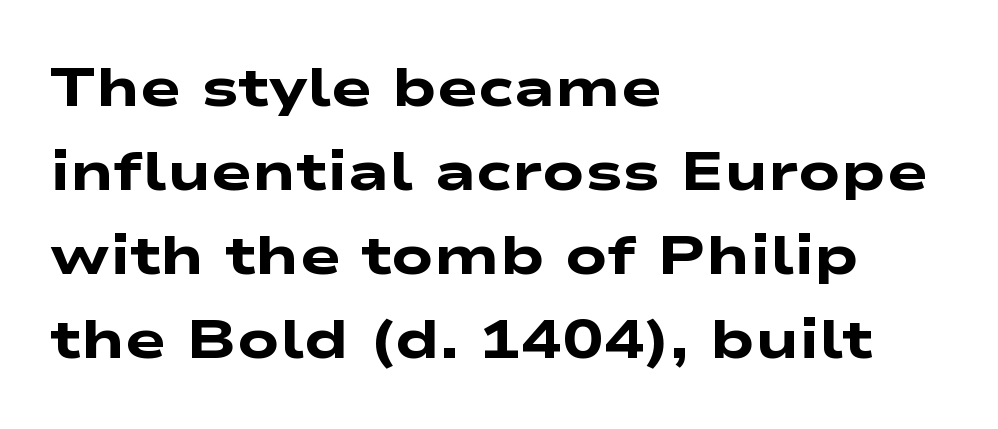
The image shows 55 px heavy, wide sans-serif type; set left-aligned, normal line spacing (1.53x), normal letter spacing, not underlined; low stroke contrast and a medium x-height.
